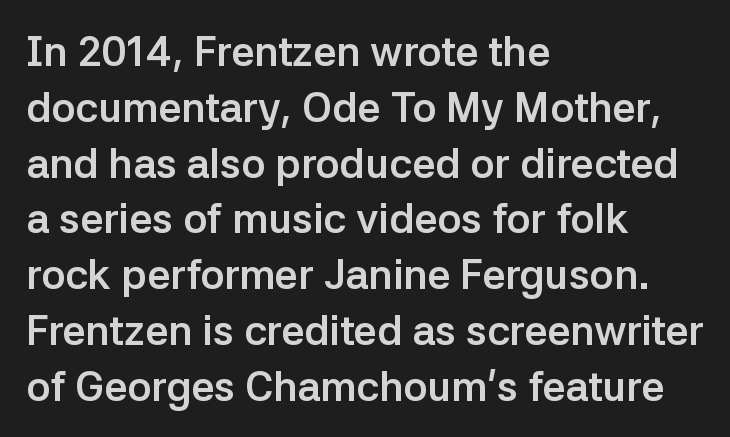
{"serif": "no", "italic": "no", "bold": "yes", "weight": "semibold", "width": "normal", "stroke_contrast": "low", "x_height": "medium", "monospaced": "no", "underline": "no", "align": "left", "line_spacing": "normal", "line_spacing_ratio": 1.36, "letter_spacing": "normal", "letter_spacing_em": 0.0, "glyph_px": 41}
